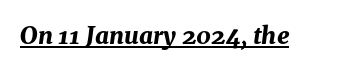
Q: Is the text bold? A: Yes.
Q: Is the text italic (slanted)? A: Yes, it leans right by about 8 degrees.
Q: Is the text underlined? A: Yes.
Q: Is the spacing between letters normal or unusually wide? A: Normal.
